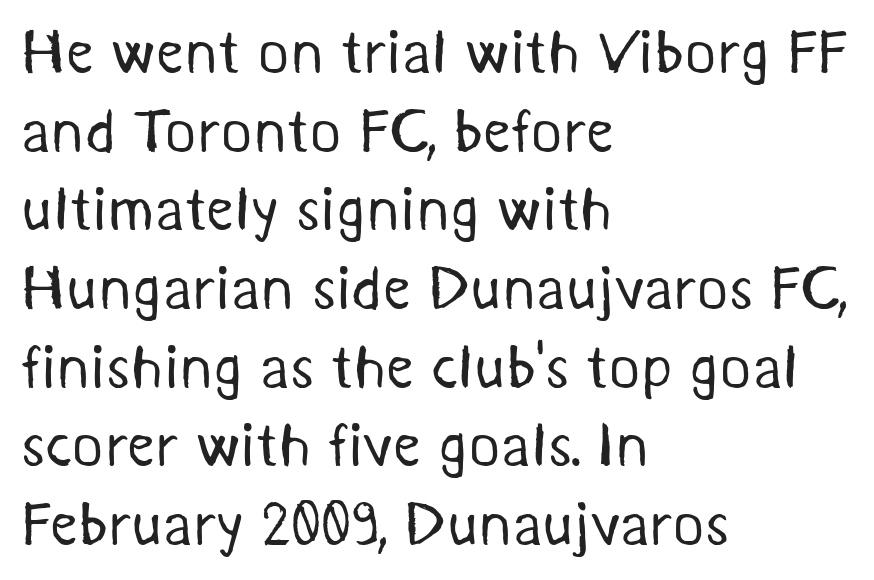
Decoration check: the copy has no underline. Varying glyph widths throughout — classic text-font behaviour. Vertical spacing — default. Between one letter and the next there's only the usual sliver of space. The typeface chosen for these lines omits serifs. Heaviness? Minimal to ordinary, like unemphasized prose.
